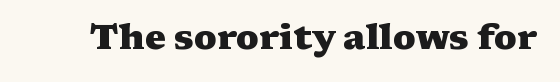
Q: Is the text bold? A: Yes.
Q: Is the text italic (slanted)? A: No, it is upright.
Q: Is the typeface a serif or a sans-serif typeface? A: Serif.
Q: Is the text underlined? A: No.
Q: Is the spacing between letters normal or unusually wide? A: Normal.
Q: Width (condensed, normal, or wide)? A: Wide.
Q: Stroke contrast? A: Medium.
Q: x-height? A: Medium.
Q: Monospaced? A: No.
